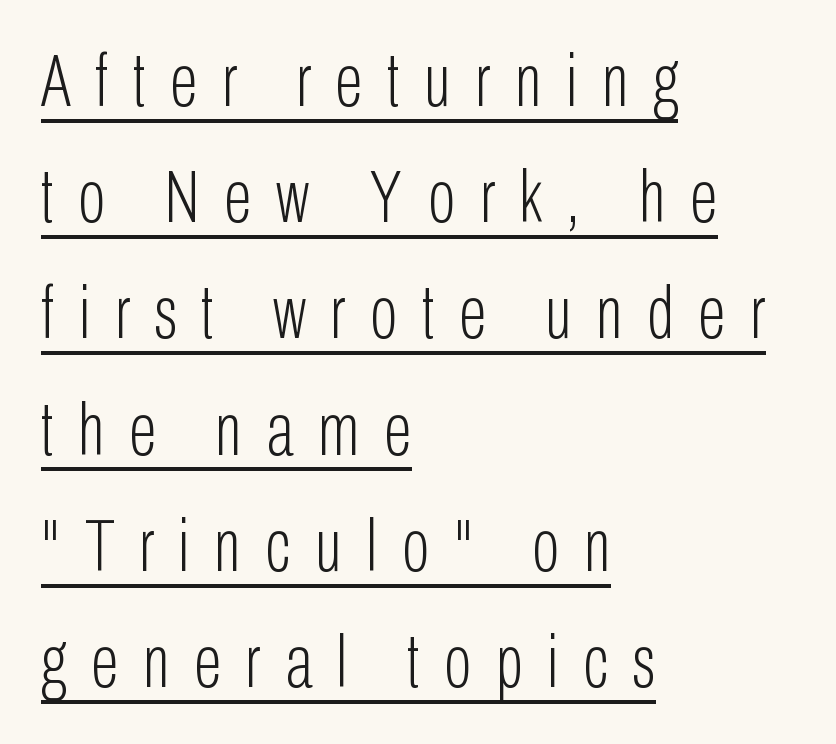
{"serif": "no", "italic": "no", "bold": "no", "weight": "light", "width": "condensed", "stroke_contrast": "low", "x_height": "medium", "monospaced": "no", "underline": "yes", "align": "left", "line_spacing": "normal", "line_spacing_ratio": 1.57, "letter_spacing": "wide", "letter_spacing_em": 0.33, "glyph_px": 74}
